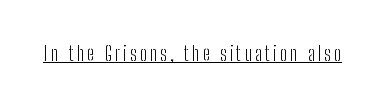
{"italic": "no", "bold": "no", "underline": "yes", "glyph_px": 20}
